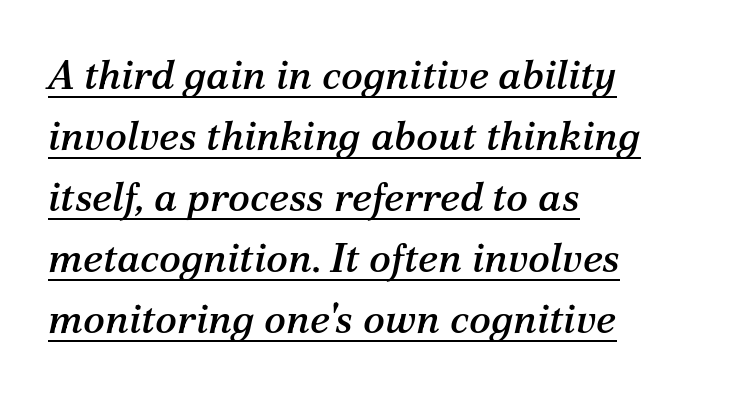
{"serif": "yes", "italic": "yes", "lean": "right", "slant_degrees": 12, "width": "normal", "stroke_contrast": "medium", "x_height": "medium", "monospaced": "no", "underline": "yes", "align": "left", "line_spacing": "normal", "line_spacing_ratio": 1.49, "letter_spacing": "normal", "letter_spacing_em": 0.0, "glyph_px": 41}
